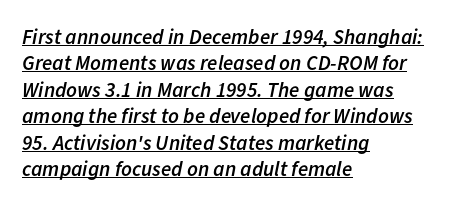
Horizontal bands of white between lines are of average thickness. The string is rendered with underlining switched on. Does extra space separate the letters? No, they use regular spacing. The compositor pushed each line to the left boundary. Observe the lean: these are italic letterforms.
